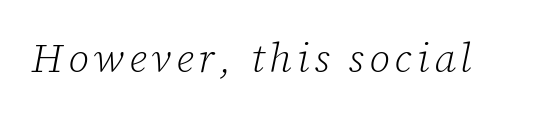
The image shows 41 px light serif type, italic (leaning right); set not underlined; low stroke contrast and a medium x-height.
